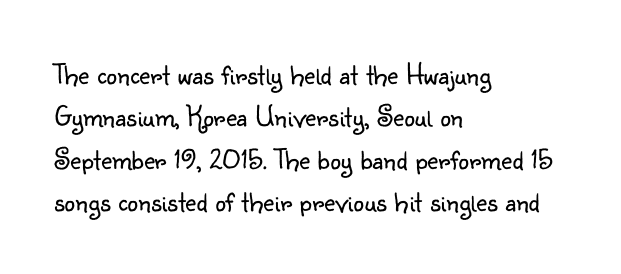
The image shows 30 px light sans-serif type, upright; set left-aligned, normal line spacing (1.41x), normal letter spacing, not underlined; low stroke contrast and a small x-height.
